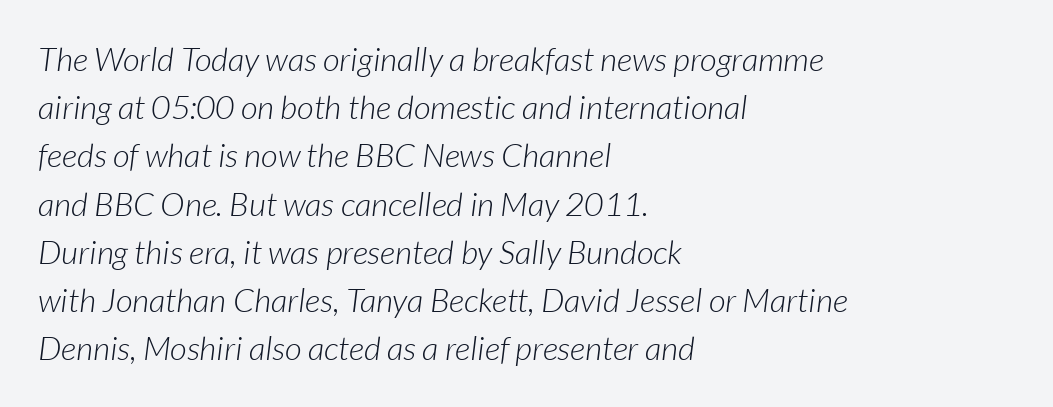
Does the leading feel generous? No, just average. This is not heavy type; no bold has been used. Characters follow at the spacing the type designer built in. Plain, unruled lines of type. Looks like regular typesetting: each glyph gets only the width it needs.
